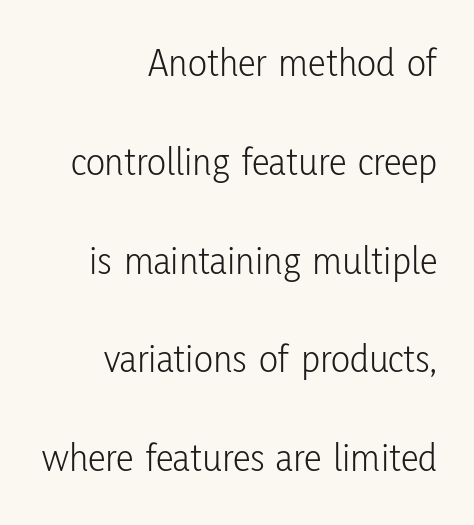
The image shows 40 px light, condensed sans-serif type, upright; set right-aligned, loose line spacing (2.47x), normal letter spacing, not underlined; low stroke contrast and a medium x-height.
